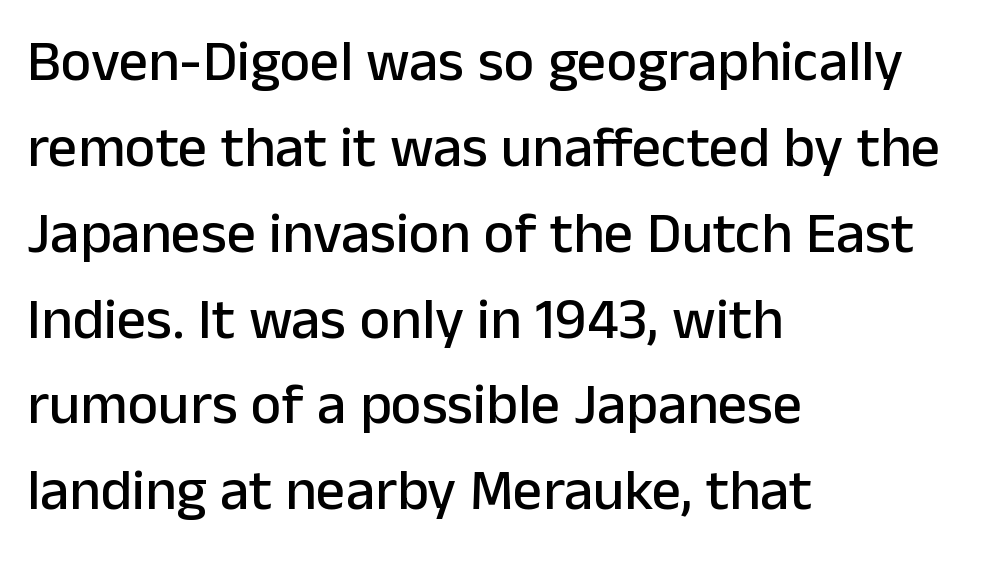
Vertically, the passage feels balanced, rows spaced as you'd expect. The rendering shows plain stroke endings on the letterforms — a sans-serif design. The foot of each line stays bare and open. Quick note: not italic, upright.
